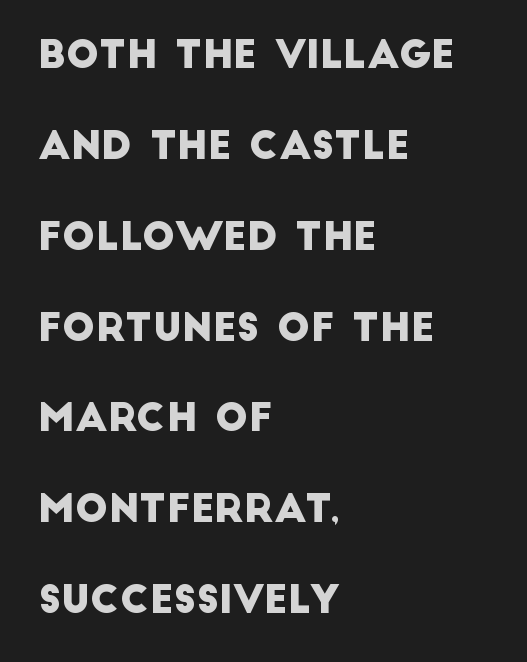
The face used here is rendered with its standard letterfit. The block of text is sparse from top to bottom, with ample space between rows. The gap between lines stays unmarked. All the whitespace from short lines collects on the right.
